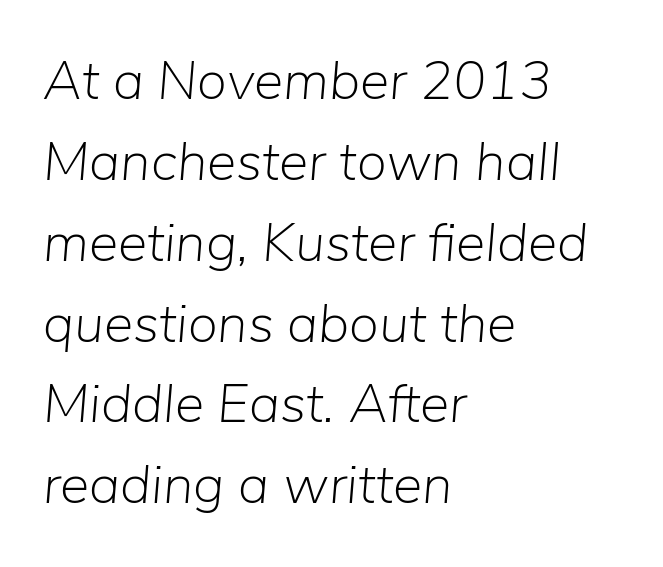
{"italic": "yes", "lean": "right", "slant_degrees": 5, "bold": "no", "weight": "light", "width": "normal", "stroke_contrast": "low", "x_height": "medium", "monospaced": "no", "underline": "no", "align": "left", "line_spacing": "normal", "line_spacing_ratio": 1.47, "letter_spacing": "normal", "letter_spacing_em": 0.0, "glyph_px": 55}
